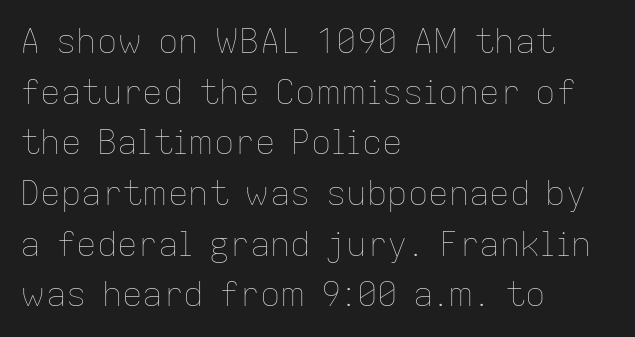
Q: Is the text bold? A: No.
Q: Is the text italic (slanted)? A: No, it is upright.
Q: Is the text underlined? A: No.
Q: How is the paragraph aligned? A: Left-aligned.
Q: Is the spacing between letters normal or unusually wide? A: Normal.
Q: Is the spacing between lines tight, normal or loose? A: Normal.
Q: Width (condensed, normal, or wide)? A: Normal.
Q: Stroke contrast? A: Low.
Q: x-height? A: Medium.
Q: Monospaced? A: No.
